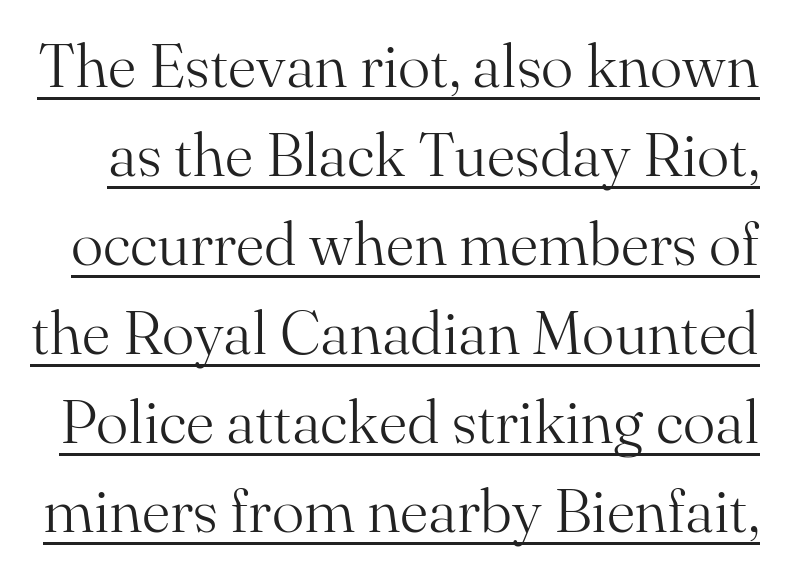
{"serif": "yes", "italic": "no", "bold": "no", "weight": "light", "width": "normal", "stroke_contrast": "medium", "x_height": "small", "monospaced": "no", "underline": "yes", "line_spacing": "normal", "line_spacing_ratio": 1.46, "letter_spacing": "normal", "letter_spacing_em": 0.0, "glyph_px": 61}
